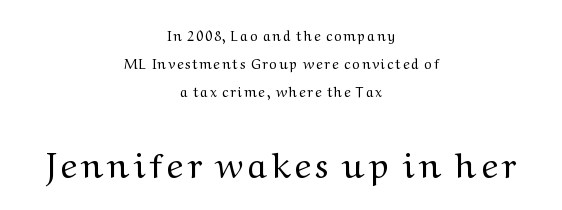
The area under the type is left untouched. Posture: upright roman. Weight: not bold — regular or lighter. Proportional: the letters do not fall into vertical columns. Rows of type keep a wide berth in the vertical direction.
